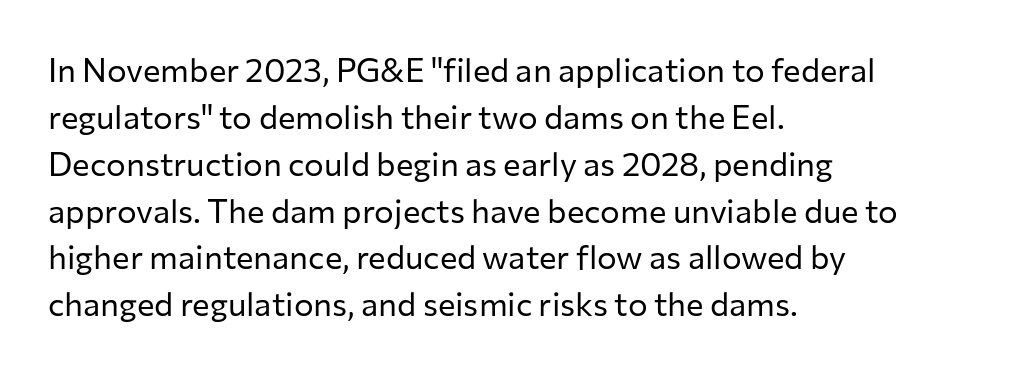
Q: Is the text bold? A: No.
Q: Is the text italic (slanted)? A: No, it is upright.
Q: Is the typeface a serif or a sans-serif typeface? A: Sans-serif.
Q: Is the text underlined? A: No.
Q: How is the paragraph aligned? A: Left-aligned.
Q: Is the spacing between letters normal or unusually wide? A: Normal.
Q: Is the spacing between lines tight, normal or loose? A: Normal.
Q: Width (condensed, normal, or wide)? A: Normal.
Q: Stroke contrast? A: Low.
Q: x-height? A: Medium.
Q: Monospaced? A: No.
